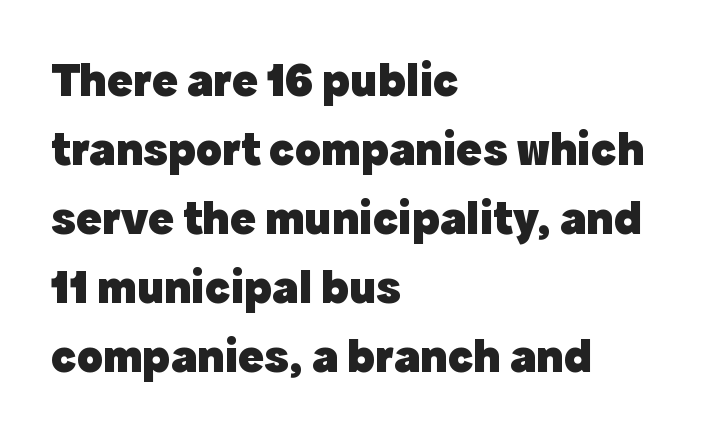
{"serif": "no", "italic": "no", "bold": "yes", "weight": "heavy", "width": "normal", "x_height": "medium", "monospaced": "no", "underline": "no", "align": "left", "line_spacing": "normal", "line_spacing_ratio": 1.44, "letter_spacing": "normal", "letter_spacing_em": 0.0, "glyph_px": 48}
